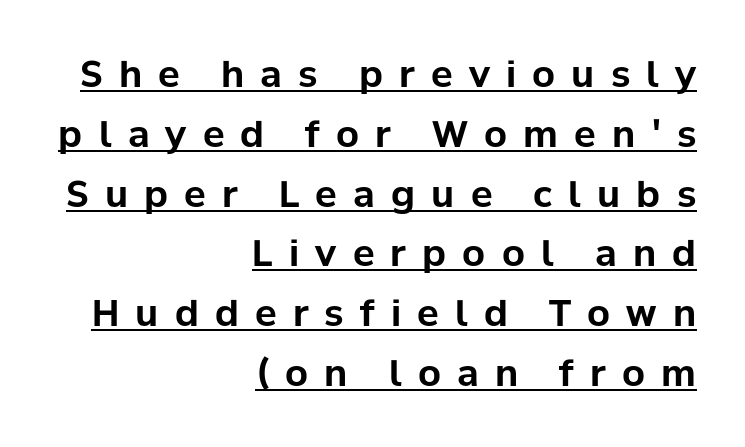
Q: Is the text bold? A: Yes.
Q: Is the text italic (slanted)? A: No, it is upright.
Q: Is the typeface a serif or a sans-serif typeface? A: Sans-serif.
Q: Is the text underlined? A: Yes.
Q: How is the paragraph aligned? A: Right-aligned.
Q: Is the spacing between letters normal or unusually wide? A: Unusually wide.
Q: Is the spacing between lines tight, normal or loose? A: Normal.
Q: Width (condensed, normal, or wide)? A: Normal.
Q: Stroke contrast? A: Low.
Q: x-height? A: Medium.
Q: Monospaced? A: No.
